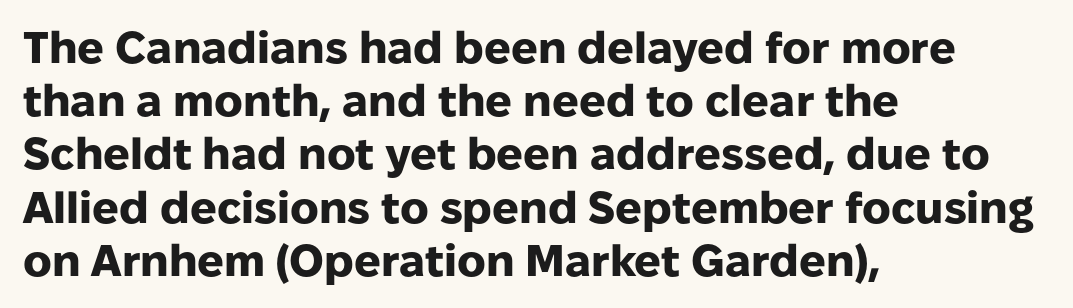
The lettering holds an erect, upright posture throughout. Tracking value appears to be zero — textbook default spacing. Descenders hang freely into open space. The passage shown is typeset with a sans-serif family.
